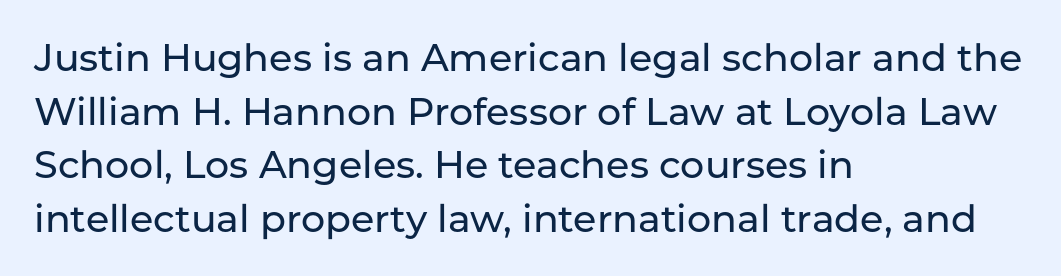
{"serif": "no", "italic": "no", "width": "normal", "stroke_contrast": "low", "x_height": "medium", "monospaced": "no", "underline": "no", "align": "left", "line_spacing": "normal", "line_spacing_ratio": 1.41, "letter_spacing": "normal", "letter_spacing_em": 0.0, "glyph_px": 38}
